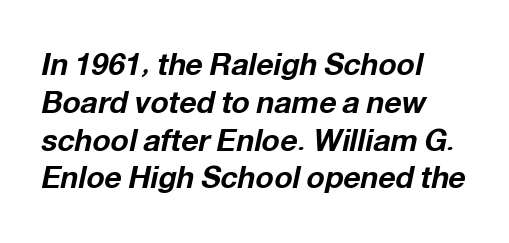
The lettering tilts uniformly, giving the passage an italic look. The strip under each line holds only bare page. Compared with an ordinary text face, these strokes are far heavier — a full bold. Compared with typical body copy, the letter spacing here is the same.
